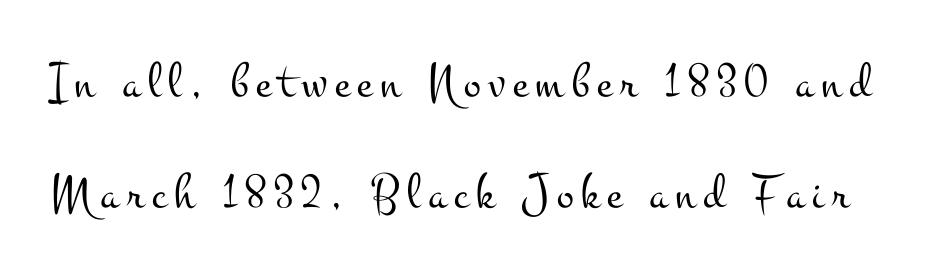
{"bold": "no", "weight": "light", "width": "wide", "stroke_contrast": "medium", "x_height": "small", "monospaced": "no", "underline": "no", "line_spacing": "loose", "line_spacing_ratio": 2.18, "glyph_px": 51}
